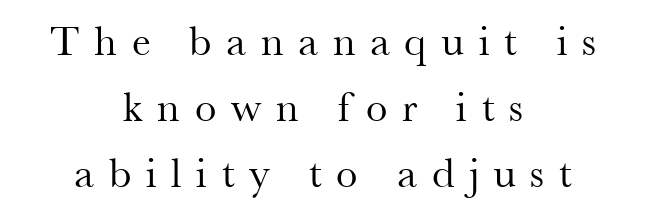
{"serif": "yes", "italic": "no", "bold": "no", "weight": "regular", "width": "normal", "stroke_contrast": "medium", "x_height": "small", "monospaced": "no", "underline": "no", "align": "center", "line_spacing": "normal", "line_spacing_ratio": 1.54, "letter_spacing": "wide", "letter_spacing_em": 0.34, "glyph_px": 43}
